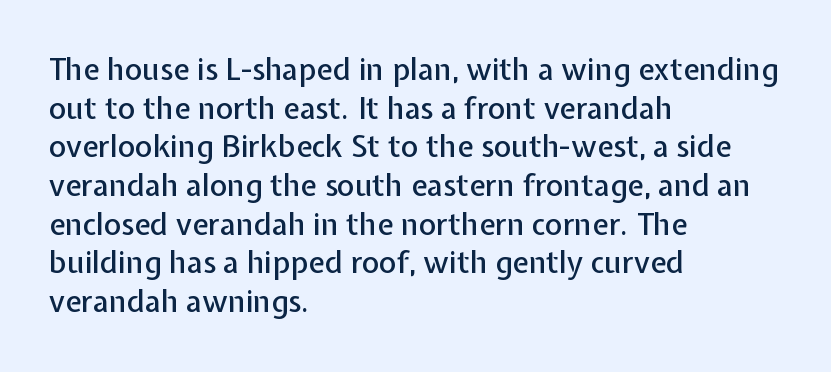
If you measured baseline to baseline, you'd find a middling distance. If you drew a ruler down the left edge, every line would touch it. The strip under each line holds only bare page. Font category for this specimen: sans-serif.
